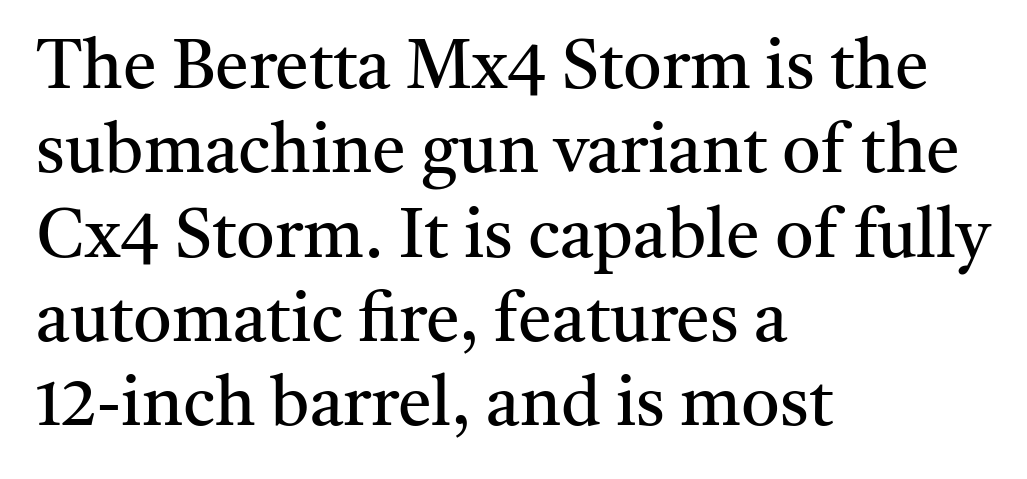
The image shows 68 px regular-weight serif type, upright; set left-aligned, line spacing 1.24x, normal letter spacing, not underlined; medium stroke contrast and a medium x-height.
